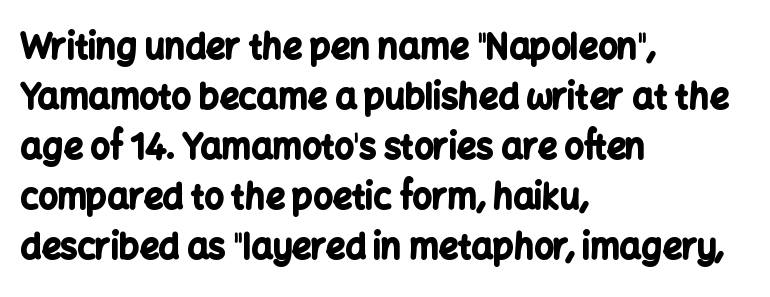
{"serif": "no", "italic": "no", "bold": "yes", "weight": "bold", "width": "normal", "stroke_contrast": "low", "x_height": "medium", "monospaced": "no", "underline": "no", "align": "left", "line_spacing": "normal", "line_spacing_ratio": 1.47, "letter_spacing": "normal", "letter_spacing_em": 0.0, "glyph_px": 34}
